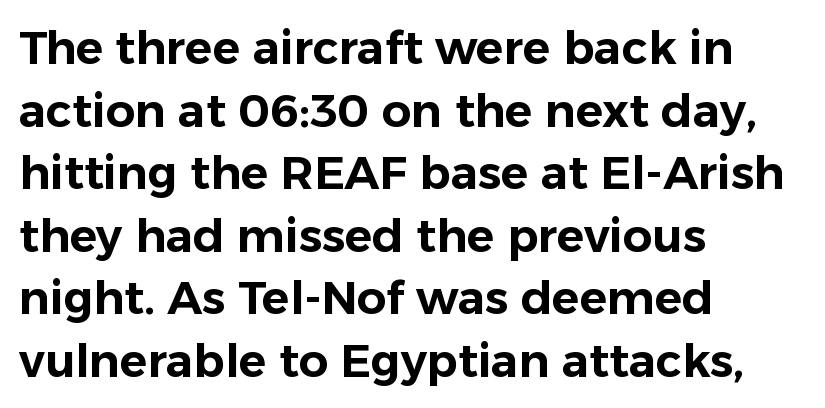
The image shows 46 px sans-serif type, upright; set left-aligned, normal line spacing (1.36x), normal letter spacing, not underlined; low stroke contrast and a medium x-height.
